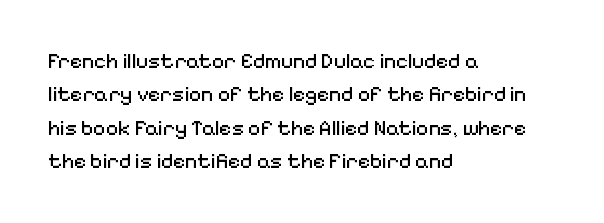
The image shows 21 px text type, upright; set left-aligned, normal line spacing (1.59x), normal letter spacing, not underlined.
